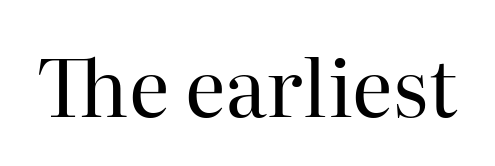
Q: Is the text bold? A: No.
Q: Is the text italic (slanted)? A: No, it is upright.
Q: Is the typeface a serif or a sans-serif typeface? A: Serif.
Q: Is the text underlined? A: No.
Q: Is the spacing between letters normal or unusually wide? A: Normal.
Q: Width (condensed, normal, or wide)? A: Normal.
Q: Stroke contrast? A: High.
Q: x-height? A: Medium.
Q: Monospaced? A: No.
